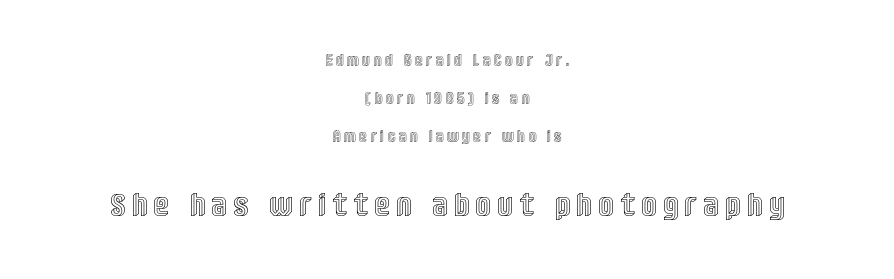
{"italic": "no", "width": "condensed", "x_height": "large", "monospaced": "no", "underline": "no", "align": "center", "line_spacing": "loose", "line_spacing_ratio": 2.37, "letter_spacing": "wide", "letter_spacing_em": 0.27, "larger_block": "second", "size_ratio": 1.94, "glyph_px": 31}
